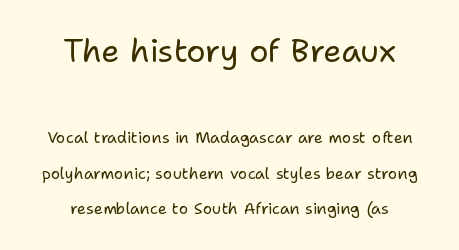
The image shows 32 px regular-weight sans-serif type, upright; set centered, loose line spacing (2.23x), normal letter spacing, not underlined; the first (top) block is 2.0x larger; low stroke contrast and a medium x-height.
